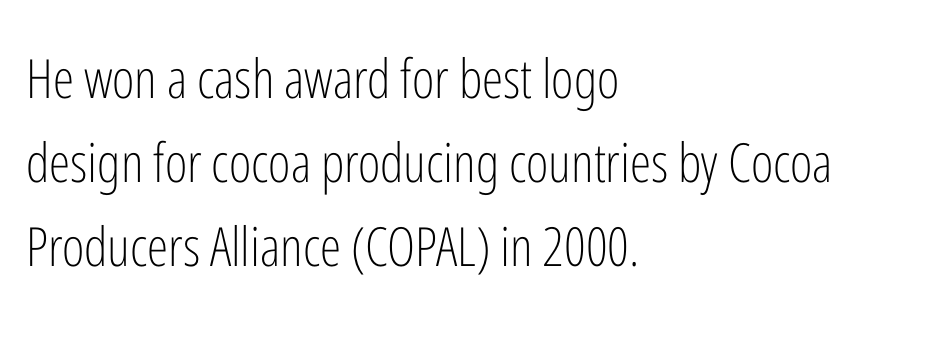
Q: Is the text bold? A: No.
Q: Is the text italic (slanted)? A: No, it is upright.
Q: Is the typeface a serif or a sans-serif typeface? A: Sans-serif.
Q: Is the text underlined? A: No.
Q: How is the paragraph aligned? A: Left-aligned.
Q: Is the spacing between letters normal or unusually wide? A: Normal.
Q: Is the spacing between lines tight, normal or loose? A: Normal.
Q: Width (condensed, normal, or wide)? A: Condensed.
Q: Stroke contrast? A: Low.
Q: x-height? A: Medium.
Q: Monospaced? A: No.
